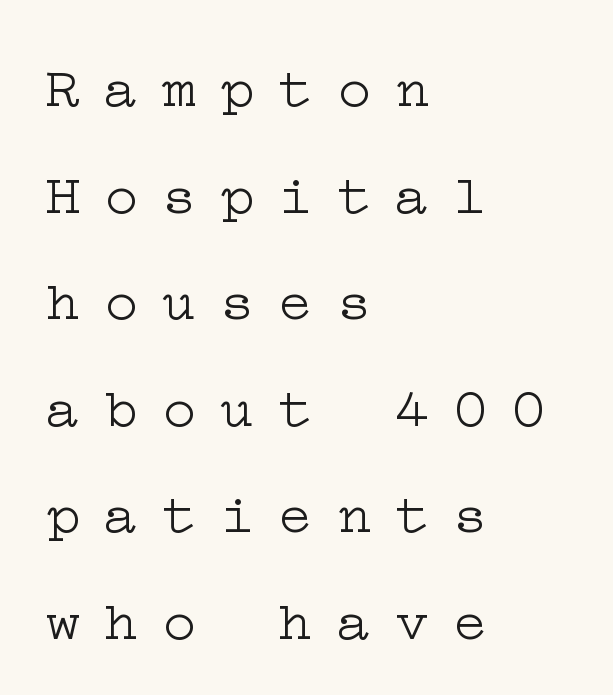
The image shows 57 px light, wide serif type, upright; set left-aligned, line spacing 1.87x, unusually wide letter spacing (+0.42 em), not underlined; low stroke contrast and a medium x-height.
